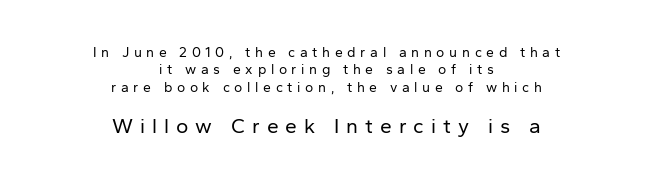
The image shows 21 px text type, upright; set centered, normal line spacing (1.25x), unusually wide letter spacing (+0.33 em), not underlined; the second (bottom) block is 1.5x larger.
